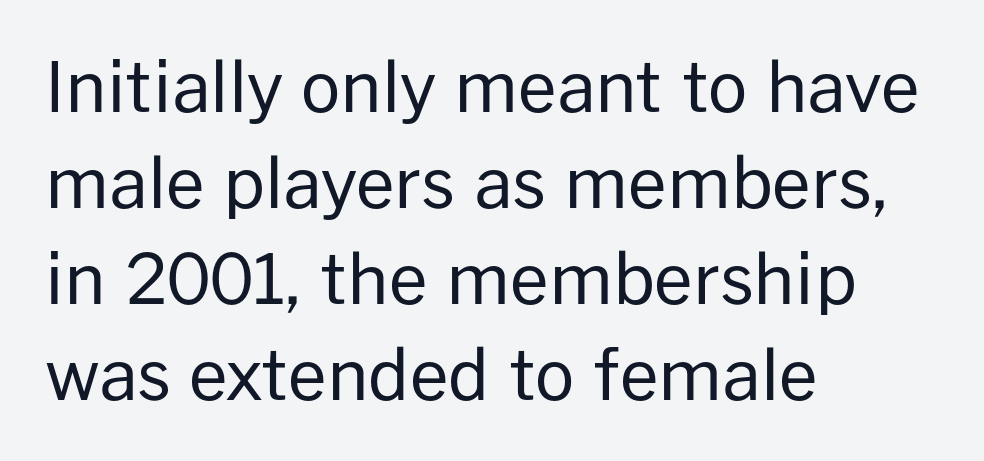
The paragraph shown leans on its left margin. You can tell it's not italic because the verticals are truly vertical. I'd call this a sans setting — the letters go barefoot. Spacing between characters is what you'd get straight out of the box.
